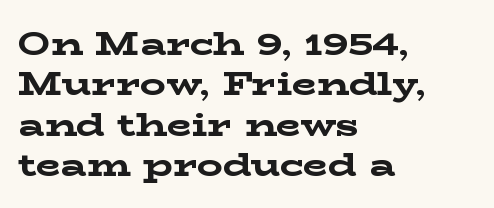
The typesetter chose a ragged-right arrangement here. A typesetter would call this proportional, since set widths differ per character. The tracking reads as untouched default to a designer's eye. The passage shown stacks its lines at a standard gap. Clear beneath every line of the passage. Serif or sans? Serif — the stroke terminals have little feet.
